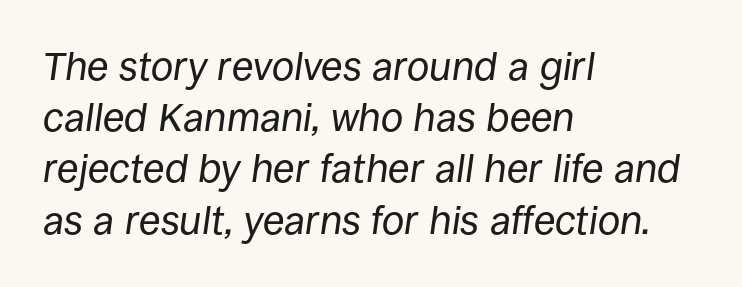
Q: Is the text bold? A: No.
Q: Is the text italic (slanted)? A: Yes, it leans right by about 8 degrees.
Q: Is the text underlined? A: No.
Q: How is the paragraph aligned? A: Left-aligned.
Q: Is the spacing between letters normal or unusually wide? A: Normal.
Q: Is the spacing between lines tight, normal or loose? A: Normal.
Q: Width (condensed, normal, or wide)? A: Normal.
Q: Stroke contrast? A: Low.
Q: x-height? A: Large.
Q: Monospaced? A: No.
